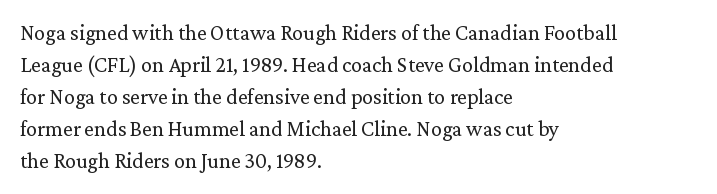
Q: Is the text bold? A: No.
Q: Is the text italic (slanted)? A: No, it is upright.
Q: Is the text underlined? A: No.
Q: How is the paragraph aligned? A: Left-aligned.
Q: Is the spacing between letters normal or unusually wide? A: Normal.
Q: Is the spacing between lines tight, normal or loose? A: Normal.
